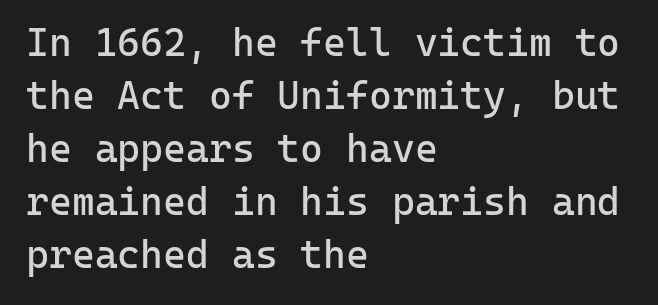
Q: Is the text bold? A: No.
Q: Is the text italic (slanted)? A: No, it is upright.
Q: Is the typeface a serif or a sans-serif typeface? A: Sans-serif.
Q: Is the text underlined? A: No.
Q: How is the paragraph aligned? A: Left-aligned.
Q: Is the spacing between letters normal or unusually wide? A: Normal.
Q: Is the spacing between lines tight, normal or loose? A: Normal.
Q: Width (condensed, normal, or wide)? A: Normal.
Q: Stroke contrast? A: Low.
Q: x-height? A: Medium.
Q: Monospaced? A: Yes.
